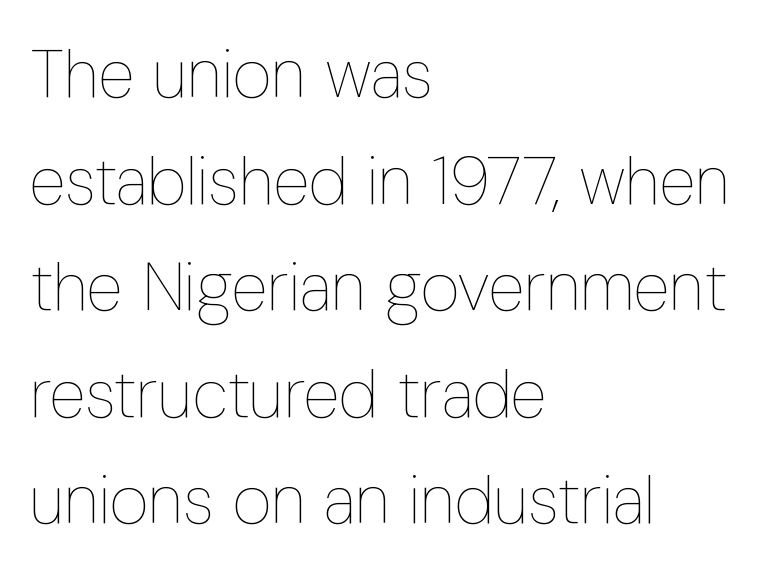
{"italic": "no", "bold": "no", "weight": "thin", "width": "condensed", "stroke_contrast": "low", "x_height": "medium", "monospaced": "no", "underline": "no", "align": "left", "line_spacing": "normal", "line_spacing_ratio": 1.59, "letter_spacing": "normal", "letter_spacing_em": 0.0, "glyph_px": 67}
